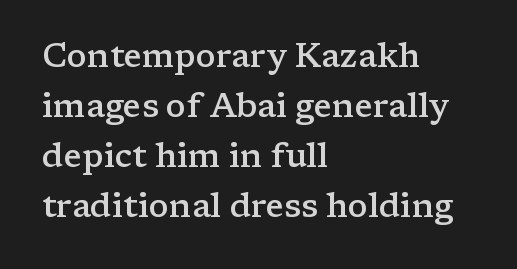
Q: Is the text bold? A: Semi-bold.
Q: Is the text italic (slanted)? A: No, it is upright.
Q: Is the typeface a serif or a sans-serif typeface? A: Serif.
Q: Is the text underlined? A: No.
Q: How is the paragraph aligned? A: Left-aligned.
Q: Is the spacing between letters normal or unusually wide? A: Normal.
Q: Is the spacing between lines tight, normal or loose? A: Normal.
Q: Width (condensed, normal, or wide)? A: Wide.
Q: Stroke contrast? A: Low.
Q: x-height? A: Medium.
Q: Monospaced? A: No.
